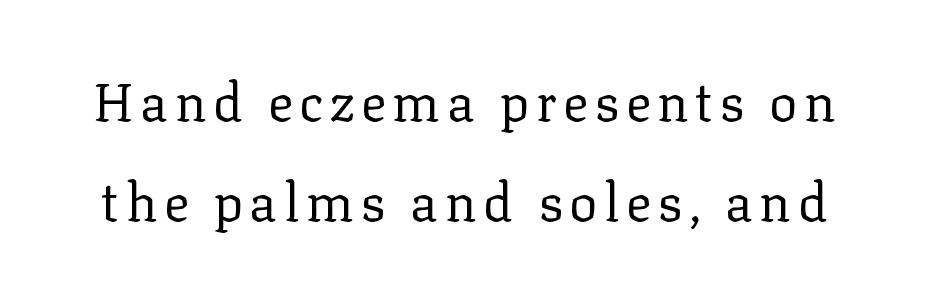
The image shows 53 px regular-weight serif type, upright; set line spacing 1.89x, not underlined; low stroke contrast and a medium x-height.
